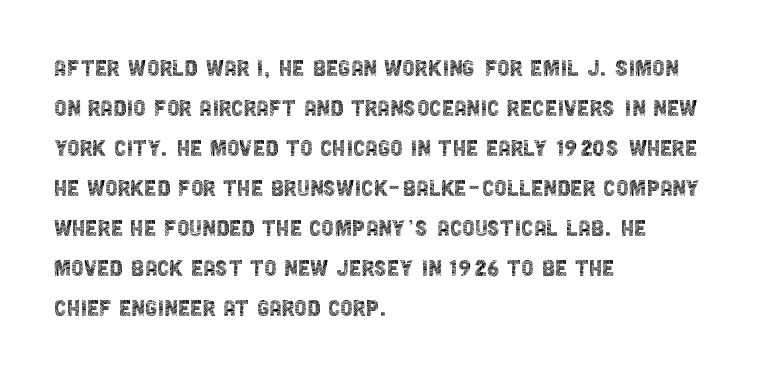
Check under the words: just untouched page. Baseline-to-baseline distance is the conventional proportion of letter height. Compared with typical body copy, the letter spacing here is the same. This sample has the flowing, uneven cadence of proportional lettering.
